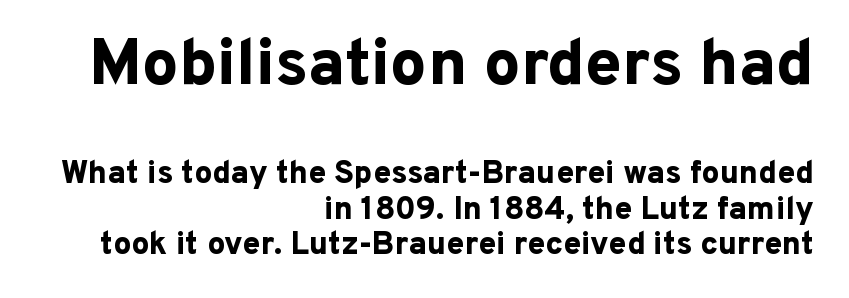
Q: Is the text bold? A: Yes.
Q: Is the text italic (slanted)? A: No, it is upright.
Q: Is the typeface a serif or a sans-serif typeface? A: Sans-serif.
Q: Is the text underlined? A: No.
Q: How is the paragraph aligned? A: Right-aligned.
Q: Is the spacing between letters normal or unusually wide? A: Normal.
Q: Is the spacing between lines tight, normal or loose? A: Tight.
Q: Which block of text is set in a larger size, the first (top) or the second (bottom)? A: The first (top) one.
Q: Width (condensed, normal, or wide)? A: Normal.
Q: Stroke contrast? A: Low.
Q: x-height? A: Medium.
Q: Monospaced? A: No.
